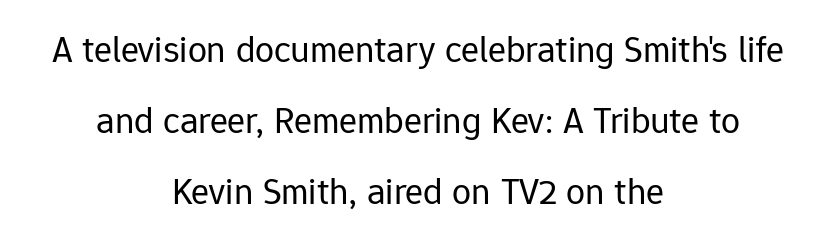
{"serif": "no", "italic": "no", "bold": "no", "weight": "regular", "width": "normal", "stroke_contrast": "low", "x_height": "medium", "monospaced": "no", "underline": "no", "align": "center", "line_spacing_ratio": 1.87, "letter_spacing": "normal", "letter_spacing_em": 0.0, "glyph_px": 38}
